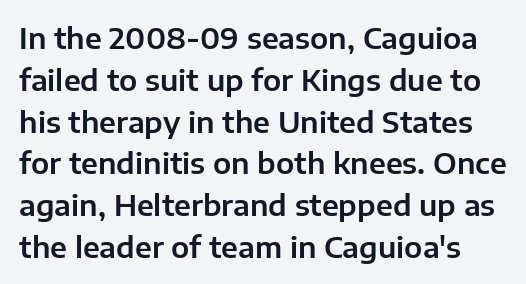
Q: Is the text italic (slanted)? A: No, it is upright.
Q: Is the typeface a serif or a sans-serif typeface? A: Sans-serif.
Q: Is the text underlined? A: No.
Q: Is the spacing between letters normal or unusually wide? A: Normal.
Q: Is the spacing between lines tight, normal or loose? A: Normal.
Q: Width (condensed, normal, or wide)? A: Normal.
Q: Stroke contrast? A: Low.
Q: x-height? A: Medium.
Q: Monospaced? A: No.
